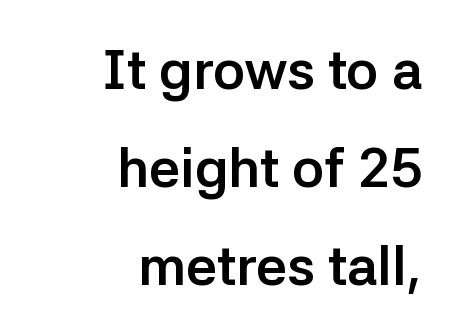
{"serif": "no", "italic": "no", "bold": "yes", "weight": "semibold", "width": "normal", "stroke_contrast": "low", "x_height": "medium", "monospaced": "no", "underline": "no", "align": "right", "line_spacing_ratio": 1.78, "letter_spacing": "normal", "letter_spacing_em": 0.0, "glyph_px": 55}
